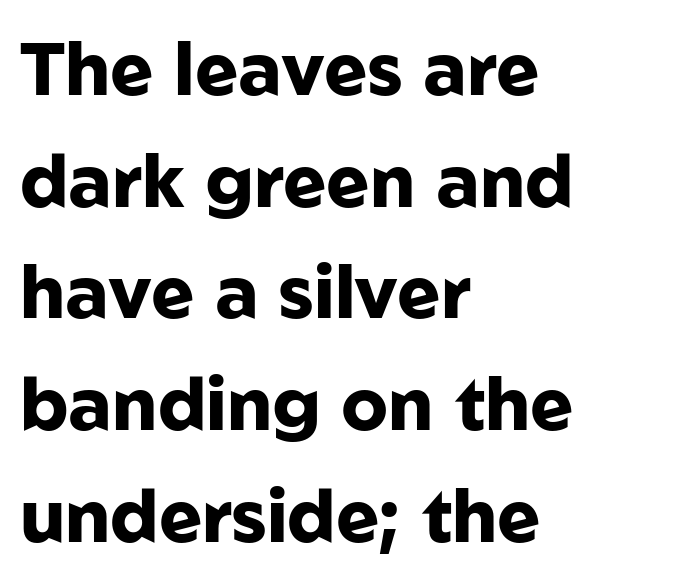
{"serif": "no", "italic": "no", "bold": "yes", "weight": "heavy", "width": "normal", "stroke_contrast": "low", "x_height": "medium", "monospaced": "no", "underline": "no", "align": "left", "line_spacing": "normal", "line_spacing_ratio": 1.53, "letter_spacing": "normal", "letter_spacing_em": 0.0, "glyph_px": 73}
